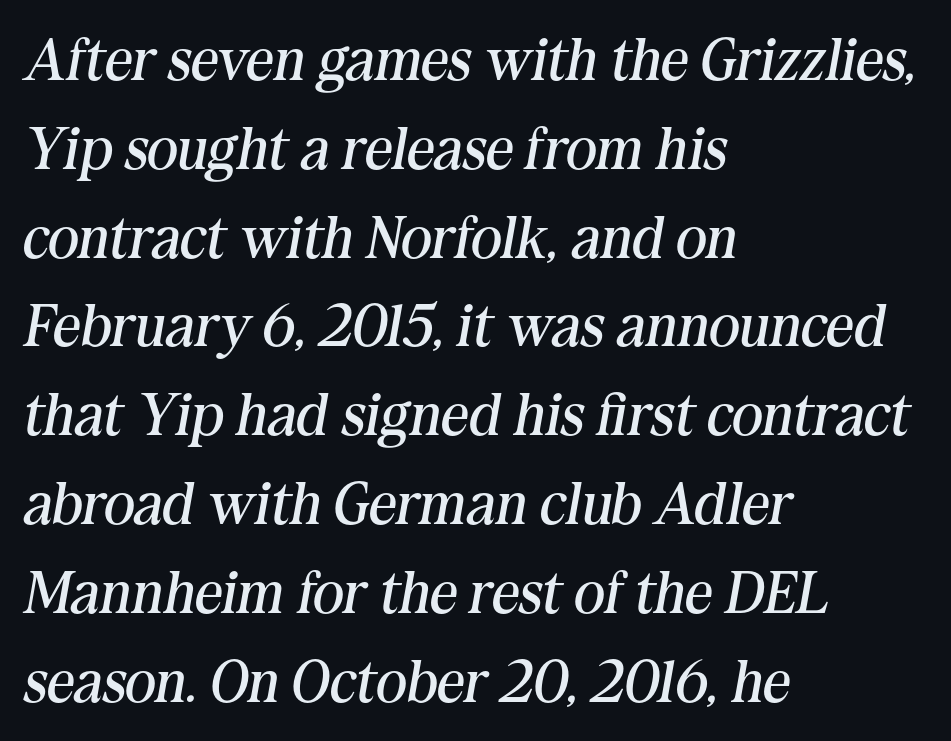
Interline gaps are of average width in this sample. The line texture is even and compact thanks to regular tracking. The cut favours lightness, reaching ordinary text weight at its darkest. The font's italic variant was chosen for this text. Old-style or modern, the face here clearly has serifs.
